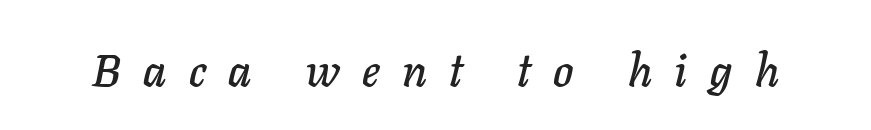
The image shows 46 px text type, italic (leaning right); set unusually wide letter spacing (+0.49 em), not underlined; low stroke contrast and a medium x-height.
